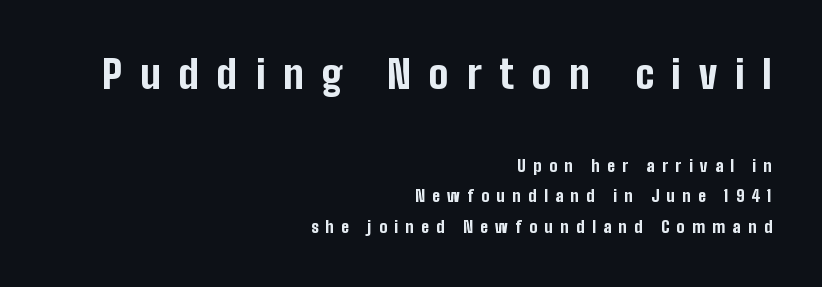
Q: Is the text bold? A: Yes.
Q: Is the text italic (slanted)? A: No, it is upright.
Q: Is the typeface a serif or a sans-serif typeface? A: Sans-serif.
Q: Is the text underlined? A: No.
Q: How is the paragraph aligned? A: Right-aligned.
Q: Is the spacing between letters normal or unusually wide? A: Unusually wide.
Q: Is the spacing between lines tight, normal or loose? A: Loose.
Q: Which block of text is set in a larger size, the first (top) or the second (bottom)? A: The first (top) one.
Q: Width (condensed, normal, or wide)? A: Condensed.
Q: Stroke contrast? A: Low.
Q: x-height? A: Medium.
Q: Monospaced? A: No.
